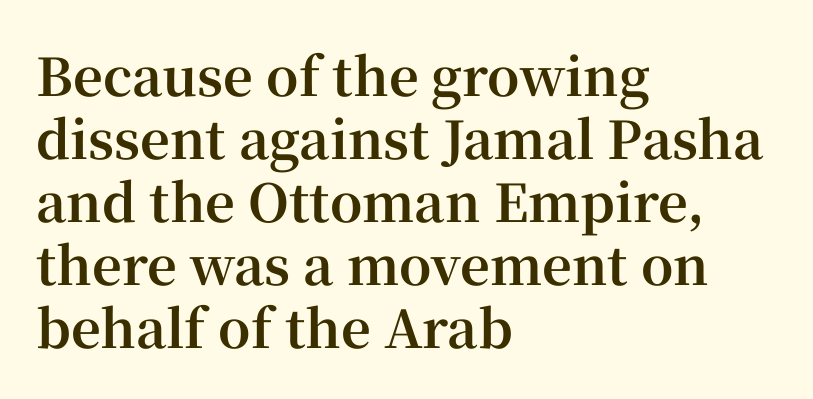
Which margin do the lines hug? The left one — the right edge is uneven. Any mark beneath the type? The region is blank. This rendering leaves character spacing at its baseline value. A typesetter would label this face a serif. Compared with an ordinary text face, these strokes are far heavier — a full bold. You could not count columns in this text — the font is proportionally spaced.
